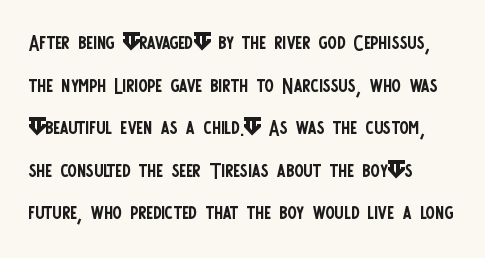
{"serif": "no", "italic": "no", "bold": "no", "weight": "regular", "width": "condensed", "stroke_contrast": "low", "x_height": "large", "monospaced": "no", "underline": "no", "align": "left", "line_spacing": "normal", "line_spacing_ratio": 1.52, "letter_spacing": "normal", "letter_spacing_em": 0.0, "glyph_px": 28}
